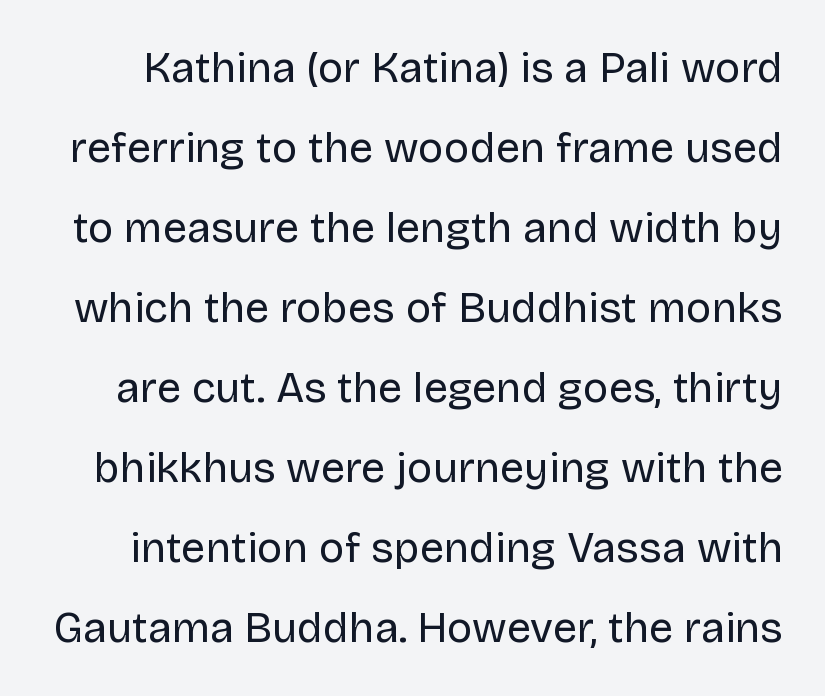
Q: Is the text bold? A: No.
Q: Is the text italic (slanted)? A: No, it is upright.
Q: Is the typeface a serif or a sans-serif typeface? A: Sans-serif.
Q: Is the text underlined? A: No.
Q: Is the spacing between letters normal or unusually wide? A: Normal.
Q: Width (condensed, normal, or wide)? A: Normal.
Q: Stroke contrast? A: Low.
Q: x-height? A: Large.
Q: Monospaced? A: No.
